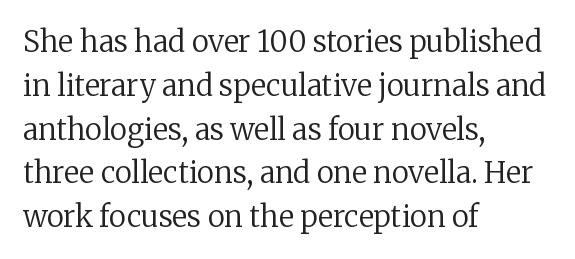
Q: Is the text bold? A: No.
Q: Is the text italic (slanted)? A: No, it is upright.
Q: Is the typeface a serif or a sans-serif typeface? A: Serif.
Q: Is the text underlined? A: No.
Q: How is the paragraph aligned? A: Left-aligned.
Q: Is the spacing between letters normal or unusually wide? A: Normal.
Q: Is the spacing between lines tight, normal or loose? A: Normal.
Q: Width (condensed, normal, or wide)? A: Normal.
Q: Stroke contrast? A: Low.
Q: x-height? A: Medium.
Q: Monospaced? A: No.
